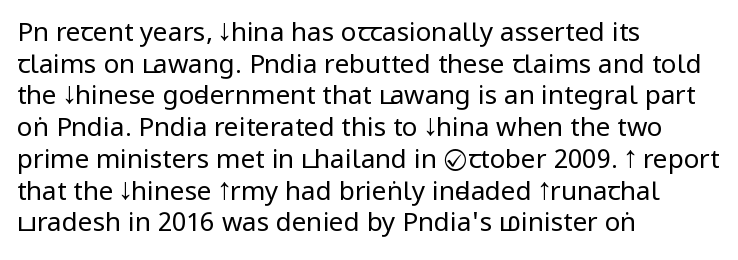
{"italic": "no", "bold": "no", "underline": "no", "align": "left", "line_spacing_ratio": 1.22, "letter_spacing": "normal", "letter_spacing_em": 0.0, "glyph_px": 26}
